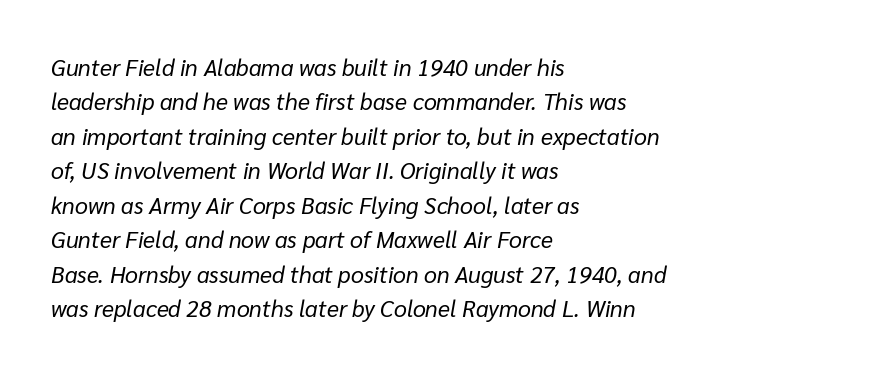
{"italic": "yes", "lean": "right", "slant_degrees": 10, "bold": "no", "underline": "no", "align": "left", "line_spacing": "normal", "line_spacing_ratio": 1.5, "letter_spacing": "normal", "letter_spacing_em": 0.0, "glyph_px": 23}
